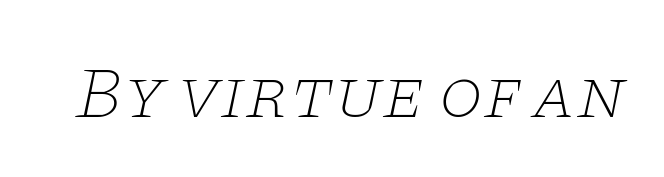
{"serif": "yes", "italic": "yes", "lean": "right", "slant_degrees": 11, "bold": "no", "weight": "thin", "width": "wide", "stroke_contrast": "low", "x_height": "large", "monospaced": "no", "underline": "no", "letter_spacing": "normal", "letter_spacing_em": 0.0, "glyph_px": 72}
